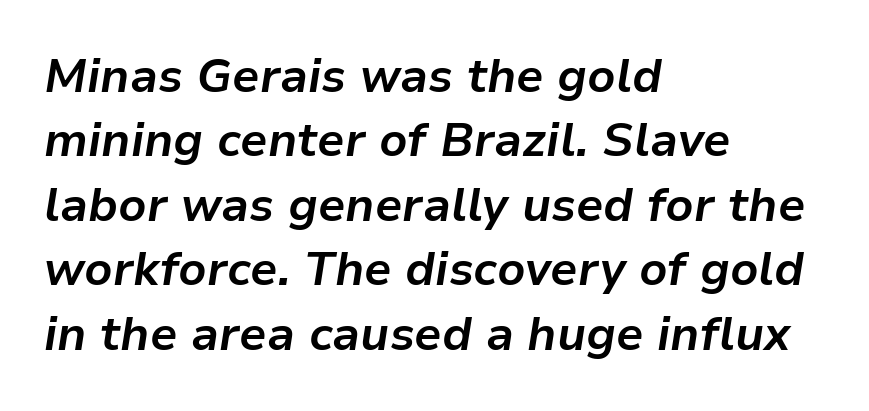
{"italic": "yes", "lean": "right", "slant_degrees": 9, "bold": "yes", "weight": "bold", "width": "normal", "stroke_contrast": "low", "x_height": "medium", "monospaced": "no", "underline": "no", "align": "left", "line_spacing": "normal", "line_spacing_ratio": 1.37, "letter_spacing": "normal", "letter_spacing_em": 0.0, "glyph_px": 47}
